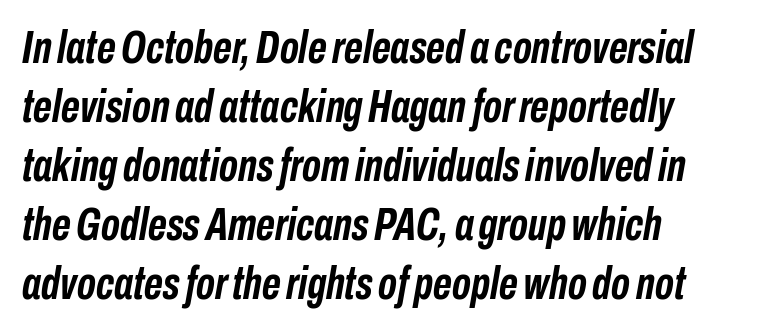
Vertical spacing — default. Alignment: flush left. Words float on clear page, feet unadorned. Looking at the ascenders, they clearly lean.
